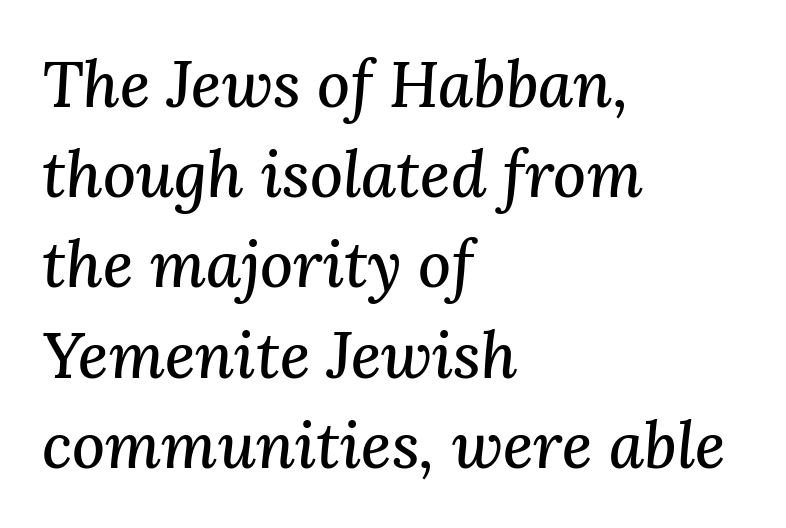
The image shows 64 px serif type, italic (leaning right); set left-aligned, normal line spacing (1.41x), normal letter spacing, not underlined; medium stroke contrast and a medium x-height.
